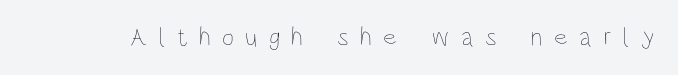
{"italic": "no", "bold": "no", "underline": "no", "letter_spacing": "wide", "letter_spacing_em": 0.44, "glyph_px": 26}
